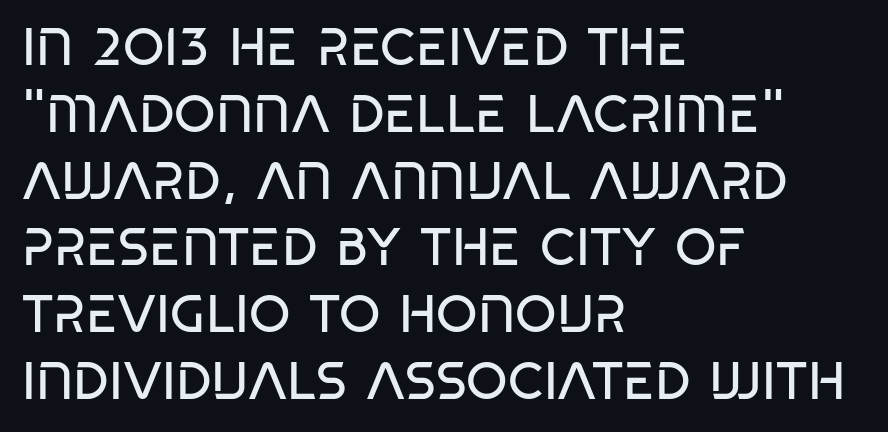
Q: Is the text bold? A: No.
Q: Is the typeface a serif or a sans-serif typeface? A: Sans-serif.
Q: Is the text underlined? A: No.
Q: How is the paragraph aligned? A: Left-aligned.
Q: Is the spacing between letters normal or unusually wide? A: Normal.
Q: Is the spacing between lines tight, normal or loose? A: Normal.
Q: Width (condensed, normal, or wide)? A: Condensed.
Q: Stroke contrast? A: Low.
Q: x-height? A: Large.
Q: Monospaced? A: No.
